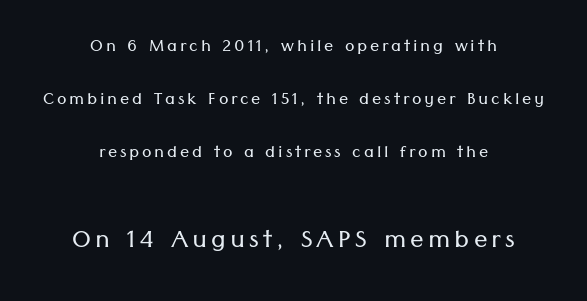
The image shows 34 px light sans-serif type, upright; set centered, loose line spacing (2.31x), not underlined; the second (bottom) block is 1.48x larger; low stroke contrast and a medium x-height.
